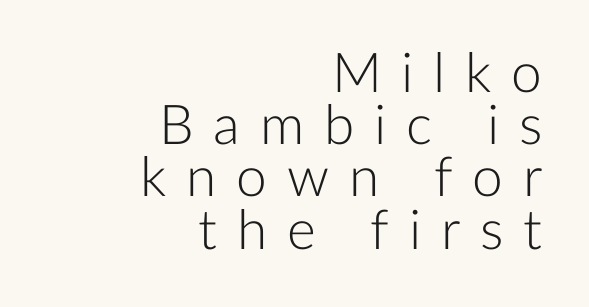
Q: Is the text bold? A: No.
Q: Is the text italic (slanted)? A: No, it is upright.
Q: Is the typeface a serif or a sans-serif typeface? A: Sans-serif.
Q: Is the text underlined? A: No.
Q: How is the paragraph aligned? A: Right-aligned.
Q: Is the spacing between letters normal or unusually wide? A: Unusually wide.
Q: Is the spacing between lines tight, normal or loose? A: Tight.
Q: Width (condensed, normal, or wide)? A: Normal.
Q: Stroke contrast? A: Low.
Q: x-height? A: Medium.
Q: Monospaced? A: No.
